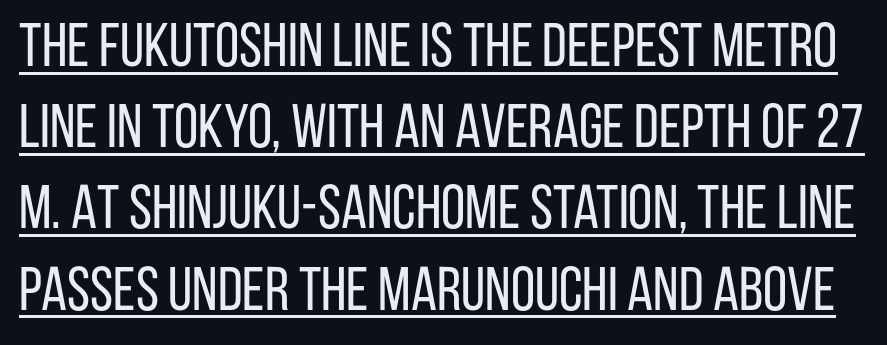
{"serif": "no", "italic": "no", "bold": "no", "weight": "regular", "width": "condensed", "stroke_contrast": "low", "x_height": "large", "monospaced": "no", "underline": "yes", "line_spacing": "normal", "line_spacing_ratio": 1.31, "letter_spacing": "normal", "letter_spacing_em": 0.0, "glyph_px": 62}
